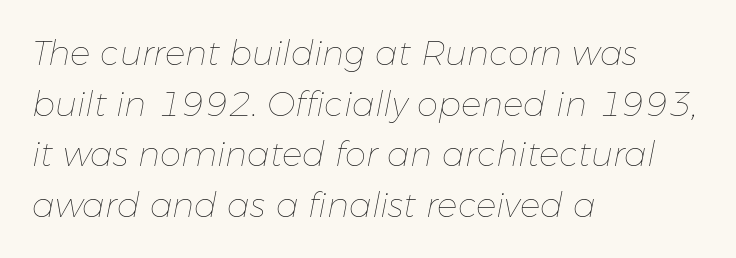
The image shows 34 px thin type, italic (leaning right); set left-aligned, normal line spacing (1.49x), normal letter spacing, not underlined; low stroke contrast and a medium x-height.
